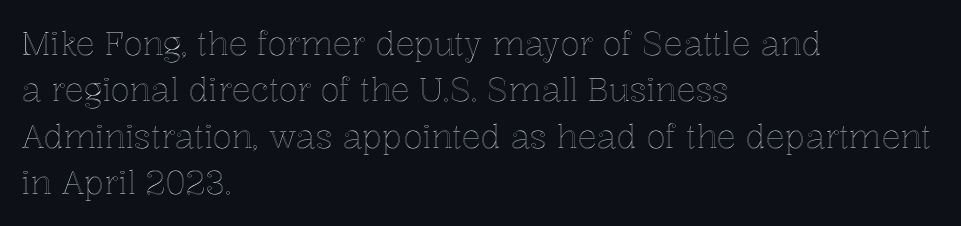
The image shows 32 px text type, upright; set left-aligned, normal line spacing (1.45x), normal letter spacing, not underlined; a medium x-height.
